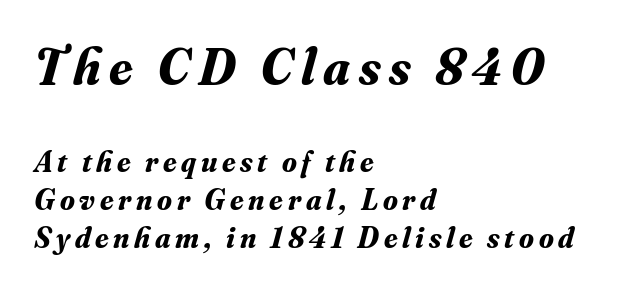
{"serif": "yes", "italic": "yes", "lean": "right", "slant_degrees": 16, "bold": "yes", "weight": "bold", "width": "normal", "stroke_contrast": "medium", "x_height": "small", "monospaced": "no", "underline": "no", "align": "left", "line_spacing": "normal", "line_spacing_ratio": 1.27, "larger_block": "first", "size_ratio": 1.73, "glyph_px": 52}
